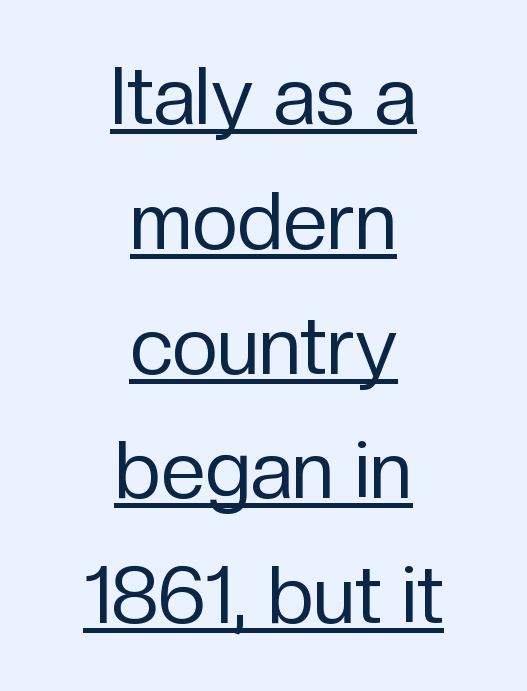
{"serif": "no", "italic": "no", "bold": "no", "weight": "regular", "width": "normal", "stroke_contrast": "low", "x_height": "medium", "monospaced": "no", "underline": "yes", "align": "center", "line_spacing": "normal", "line_spacing_ratio": 1.56, "letter_spacing": "normal", "letter_spacing_em": 0.0, "glyph_px": 80}
